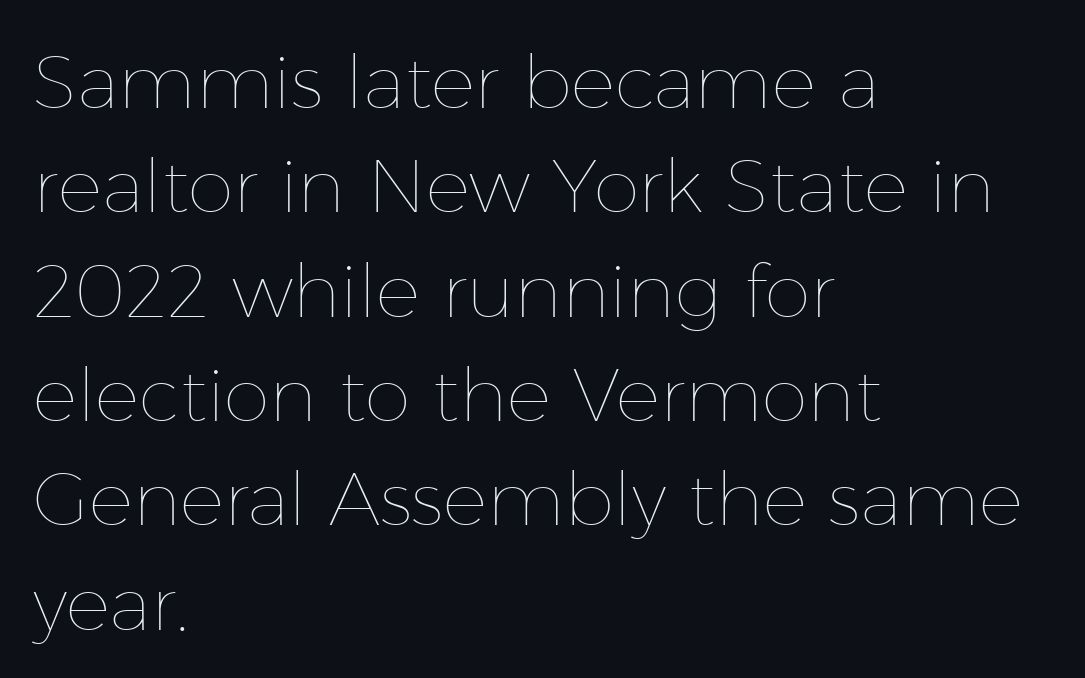
Decoration check: the copy has no underline. Each word holds together tightly as a unit, with standard inter-letter gaps. The face looks like a standard text weight, possibly lighter. Line starts are locked; line ends wander.
